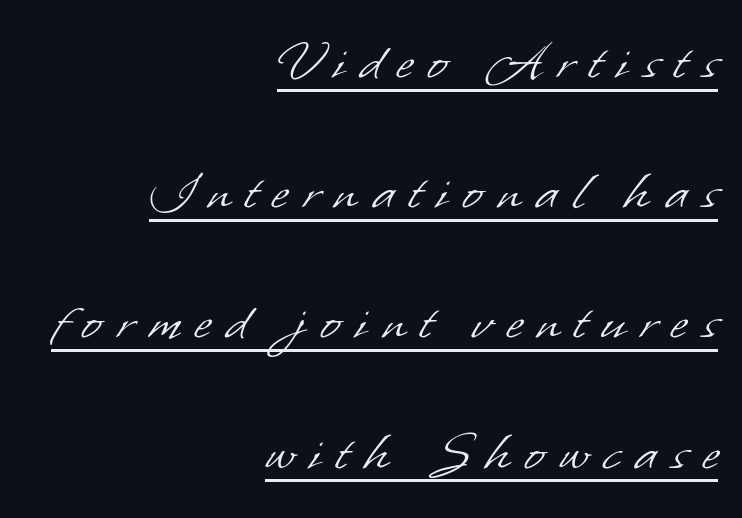
Q: Is the text bold? A: No.
Q: Is the typeface a serif or a sans-serif typeface? A: Sans-serif.
Q: Is the text underlined? A: Yes.
Q: How is the paragraph aligned? A: Right-aligned.
Q: Is the spacing between letters normal or unusually wide? A: Unusually wide.
Q: Is the spacing between lines tight, normal or loose? A: Loose.
Q: Width (condensed, normal, or wide)? A: Normal.
Q: Stroke contrast? A: Low.
Q: x-height? A: Small.
Q: Monospaced? A: No.
